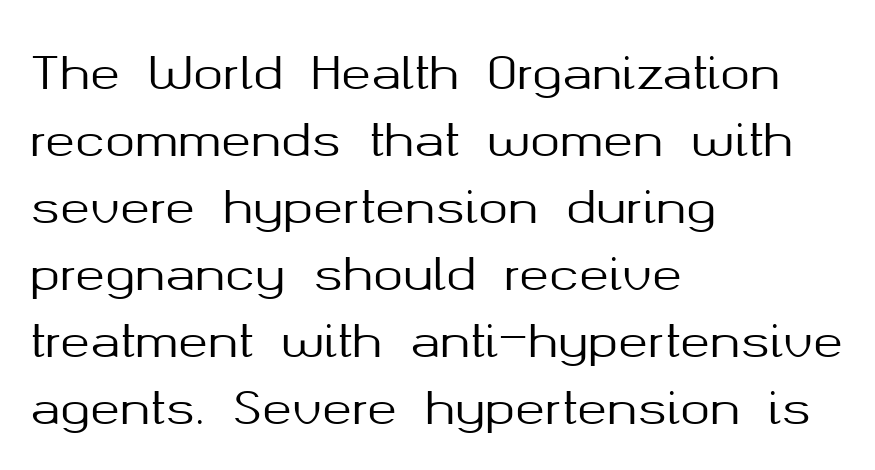
Q: Is the text italic (slanted)? A: No, it is upright.
Q: Is the typeface a serif or a sans-serif typeface? A: Sans-serif.
Q: Is the text underlined? A: No.
Q: How is the paragraph aligned? A: Left-aligned.
Q: Is the spacing between letters normal or unusually wide? A: Normal.
Q: Is the spacing between lines tight, normal or loose? A: Normal.
Q: Width (condensed, normal, or wide)? A: Normal.
Q: Stroke contrast? A: Medium.
Q: x-height? A: Medium.
Q: Monospaced? A: No.
